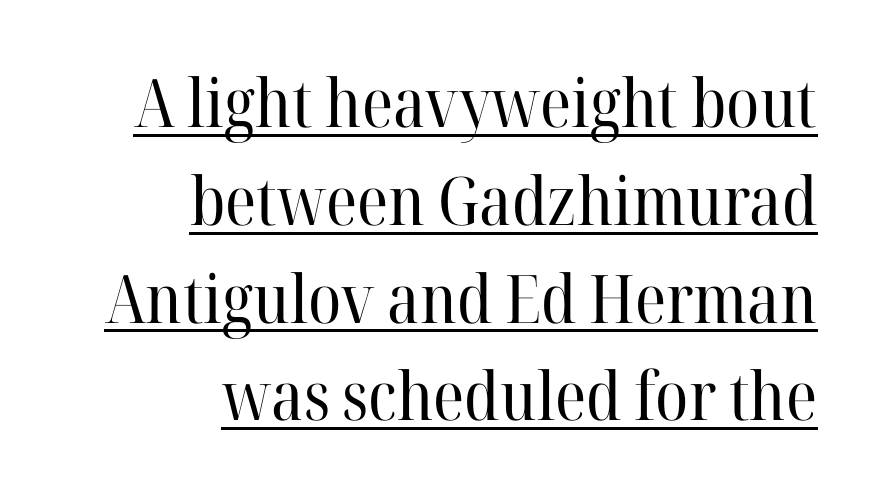
The image shows 67 px regular-weight serif type, upright; set right-aligned, normal line spacing (1.46x), normal letter spacing, underlined; high stroke contrast and a medium x-height.
